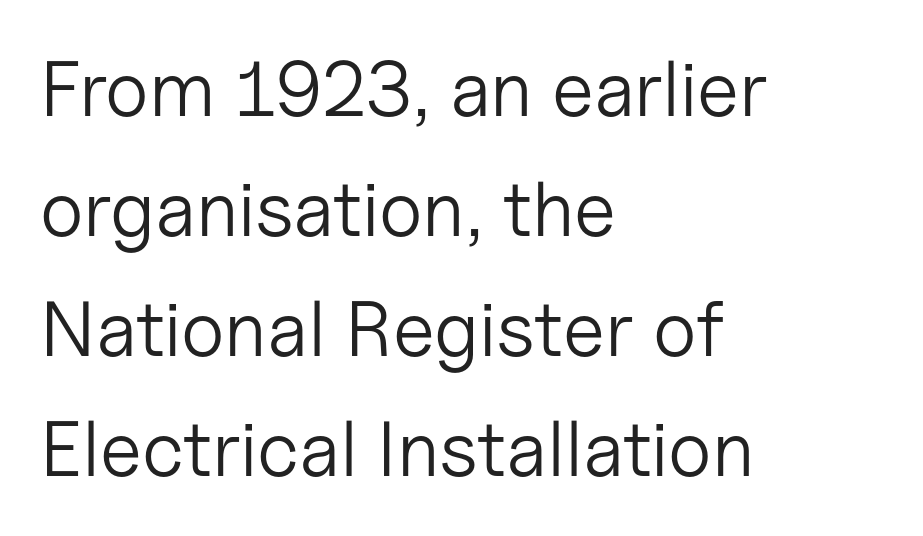
{"serif": "no", "italic": "no", "bold": "no", "weight": "light", "width": "normal", "stroke_contrast": "low", "x_height": "medium", "monospaced": "no", "underline": "no", "align": "left", "line_spacing": "normal", "line_spacing_ratio": 1.54, "letter_spacing": "normal", "letter_spacing_em": 0.0, "glyph_px": 78}
